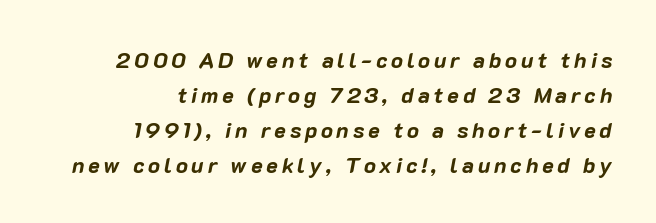
Q: Is the text bold? A: Yes.
Q: Is the text italic (slanted)? A: Yes, it leans right by about 10 degrees.
Q: Is the text underlined? A: No.
Q: How is the paragraph aligned? A: Right-aligned.
Q: Is the spacing between lines tight, normal or loose? A: Normal.
